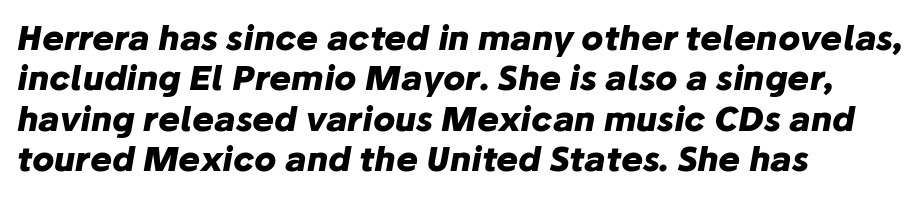
Q: Is the text bold? A: Yes.
Q: Is the text italic (slanted)? A: Yes, it leans right by about 10 degrees.
Q: Is the text underlined? A: No.
Q: How is the paragraph aligned? A: Left-aligned.
Q: Is the spacing between letters normal or unusually wide? A: Normal.
Q: Width (condensed, normal, or wide)? A: Normal.
Q: Stroke contrast? A: Low.
Q: x-height? A: Medium.
Q: Monospaced? A: No.
